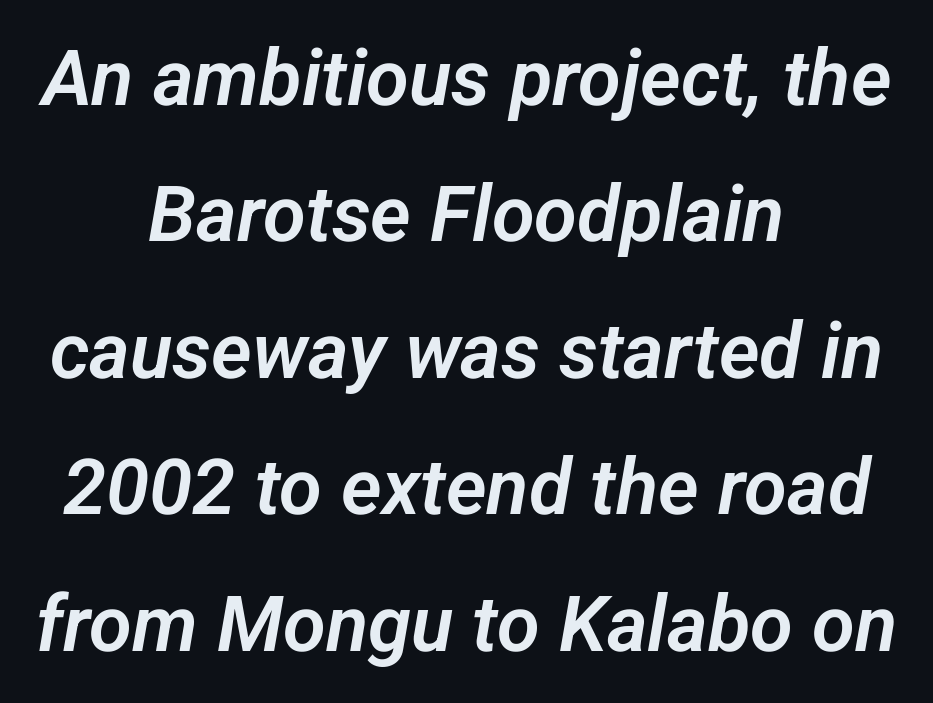
Q: Is the typeface a serif or a sans-serif typeface? A: Sans-serif.
Q: Is the text underlined? A: No.
Q: How is the paragraph aligned? A: Centered.
Q: Is the spacing between letters normal or unusually wide? A: Normal.
Q: Width (condensed, normal, or wide)? A: Normal.
Q: Stroke contrast? A: Low.
Q: x-height? A: Medium.
Q: Monospaced? A: No.
